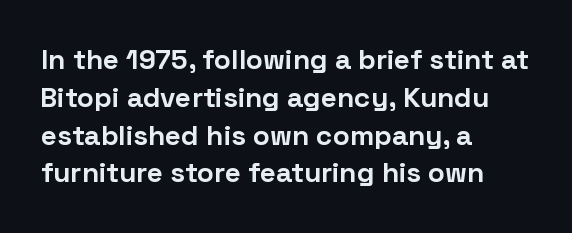
The image shows 28 px bold sans-serif type, upright; set left-aligned, normal line spacing (1.35x), normal letter spacing, not underlined; low stroke contrast and a medium x-height.
